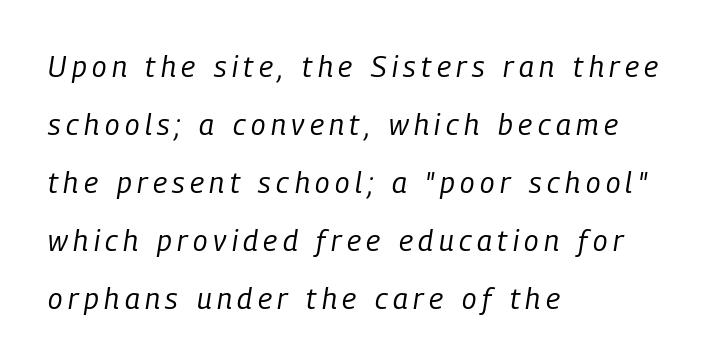
{"italic": "yes", "lean": "right", "slant_degrees": 9, "bold": "no", "weight": "regular", "width": "condensed", "stroke_contrast": "low", "x_height": "medium", "monospaced": "no", "underline": "no", "align": "left", "line_spacing": "loose", "line_spacing_ratio": 2.0, "glyph_px": 29}
